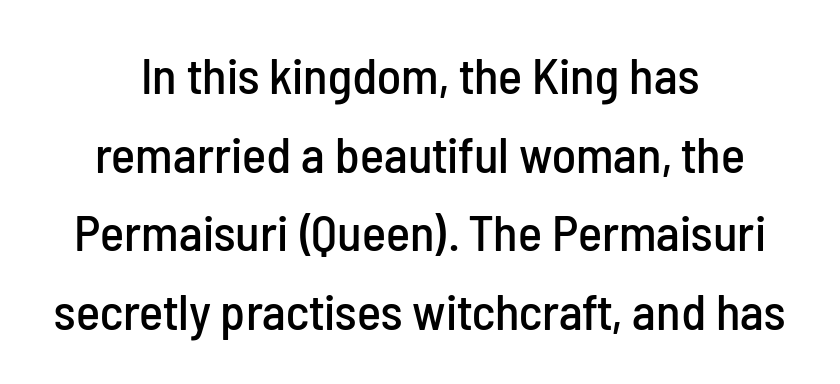
The image shows 51 px condensed sans-serif type, upright; set centered, normal line spacing (1.54x), normal letter spacing, not underlined; low stroke contrast and a medium x-height.
